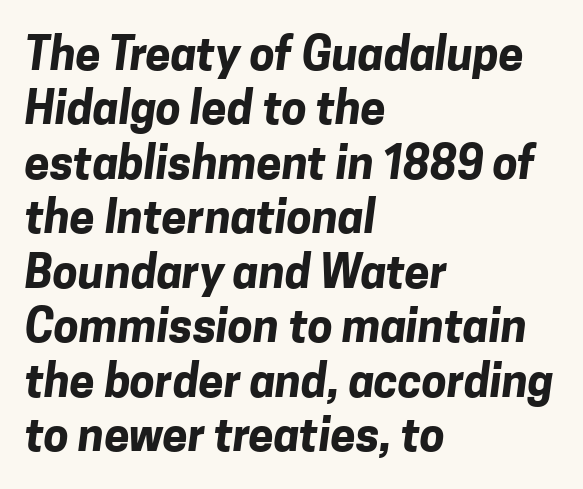
The space directly below the letters is spotless. Compared with a centered layout, this one pins lines to the left instead. The rendering uses natural spacing where letterforms have individual widths. This is heavy type, rendered in bold. Here the glyphs are tracked normally, forming tight word shapes.
